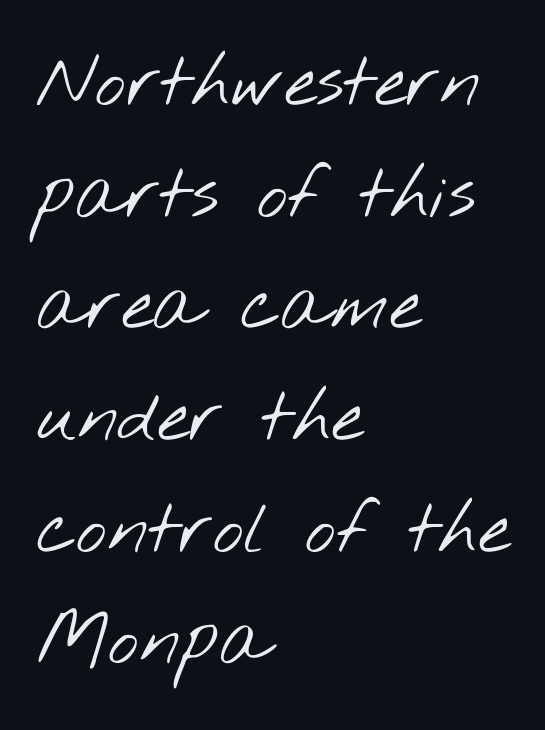
{"serif": "no", "bold": "no", "weight": "light", "width": "wide", "stroke_contrast": "low", "x_height": "small", "monospaced": "no", "underline": "no", "align": "left", "line_spacing": "normal", "line_spacing_ratio": 1.53, "letter_spacing": "normal", "letter_spacing_em": 0.0, "glyph_px": 73}
